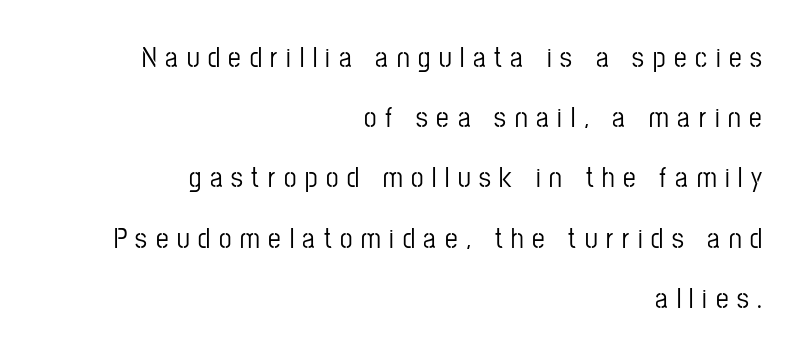
Q: Is the text italic (slanted)? A: No, it is upright.
Q: Is the typeface a serif or a sans-serif typeface? A: Sans-serif.
Q: Is the text underlined? A: No.
Q: How is the paragraph aligned? A: Right-aligned.
Q: Is the spacing between letters normal or unusually wide? A: Unusually wide.
Q: Is the spacing between lines tight, normal or loose? A: Loose.
Q: Width (condensed, normal, or wide)? A: Condensed.
Q: Stroke contrast? A: Low.
Q: x-height? A: Medium.
Q: Monospaced? A: No.
